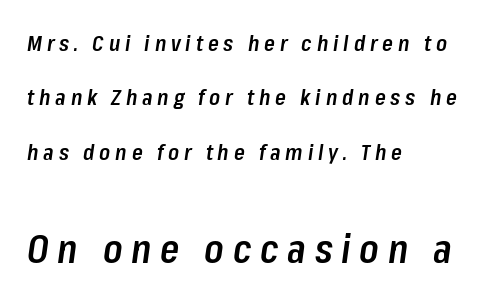
Beneath every word, the page is bare. A typesetter would call this leading open, well beyond the default. Tracking here is generous; glyphs stand well apart from one another. On the weight axis this lands at semibold, roughly 600. You could not count columns in this text — the font is proportionally spaced.
